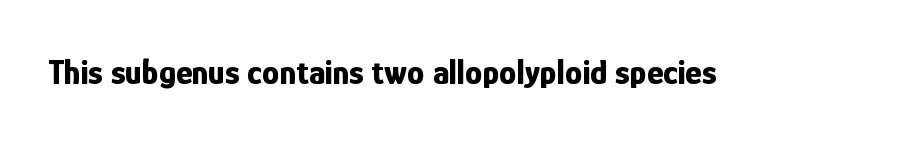
{"serif": "no", "italic": "no", "bold": "yes", "weight": "bold", "width": "condensed", "stroke_contrast": "low", "x_height": "medium", "monospaced": "no", "underline": "no", "letter_spacing": "normal", "letter_spacing_em": 0.0, "glyph_px": 35}
